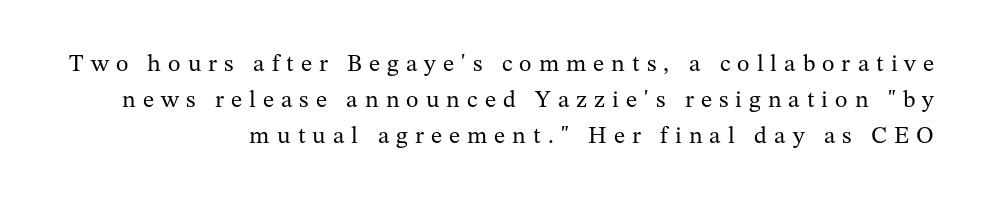
The image shows 24 px text type, upright; set right-aligned, normal line spacing (1.5x), unusually wide letter spacing (+0.29 em), not underlined.
